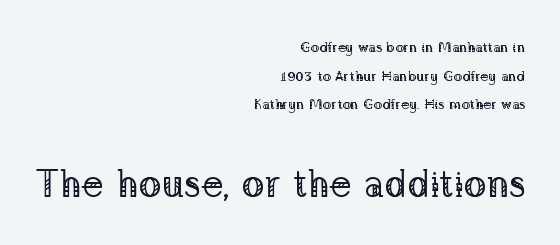
{"serif": "yes", "italic": "no", "bold": "no", "weight": "regular", "width": "normal", "stroke_contrast": "low", "x_height": "medium", "monospaced": "no", "underline": "no", "align": "right", "line_spacing": "loose", "line_spacing_ratio": 2.05, "letter_spacing": "normal", "letter_spacing_em": 0.0, "larger_block": "second", "size_ratio": 2.71, "glyph_px": 38}
